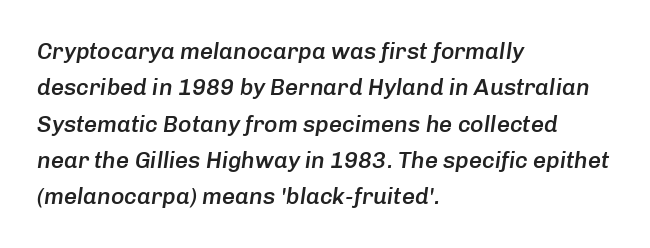
Q: Is the text bold? A: Semi-bold.
Q: Is the text italic (slanted)? A: Yes, it leans right by about 8 degrees.
Q: Is the text underlined? A: No.
Q: How is the paragraph aligned? A: Left-aligned.
Q: Is the spacing between letters normal or unusually wide? A: Normal.
Q: Is the spacing between lines tight, normal or loose? A: Normal.
